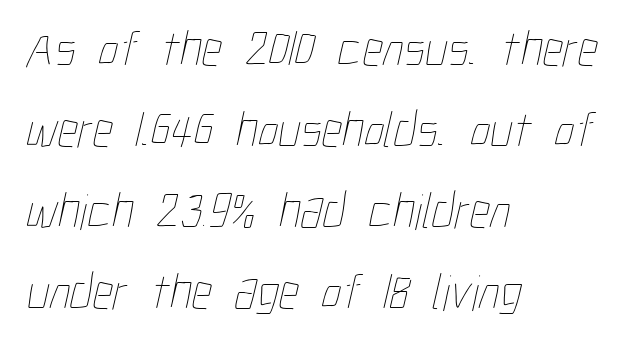
The image shows 51 px thin, condensed type; set left-aligned, normal line spacing (1.59x), normal letter spacing, not underlined; low stroke contrast and a medium x-height.
